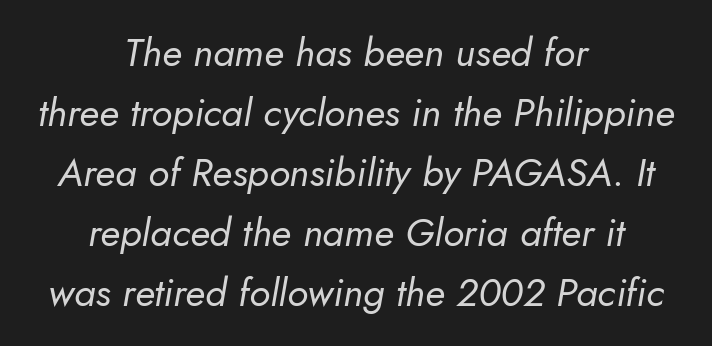
Q: Is the text bold? A: No.
Q: Is the text italic (slanted)? A: Yes, it leans right by about 10 degrees.
Q: Is the text underlined? A: No.
Q: How is the paragraph aligned? A: Centered.
Q: Is the spacing between letters normal or unusually wide? A: Normal.
Q: Is the spacing between lines tight, normal or loose? A: Normal.
Q: Width (condensed, normal, or wide)? A: Normal.
Q: Stroke contrast? A: Low.
Q: x-height? A: Small.
Q: Monospaced? A: No.
